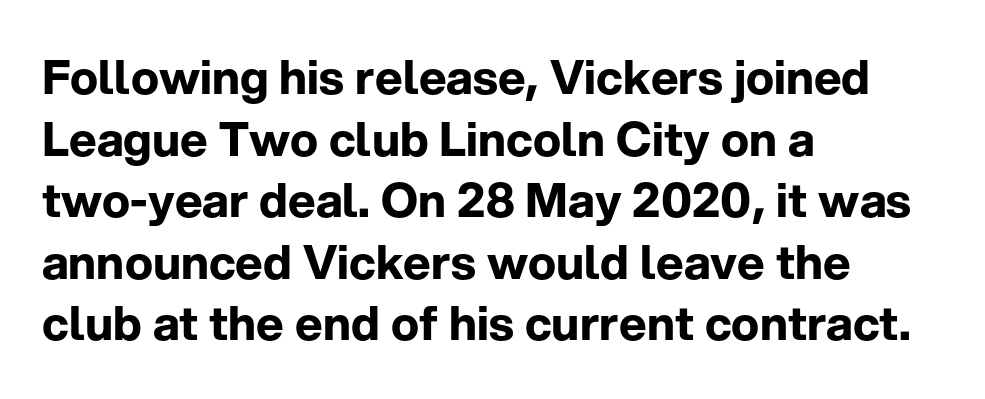
Note the varied advance widths — an 'i' is clearly narrower than an 'm'. Words appear dense and cohesive because spacing is normal. A sans-serif font was chosen for this passage. Designer's note — italics off, roman on. Does the weight exceed regular? Yes, all the way to bold.
